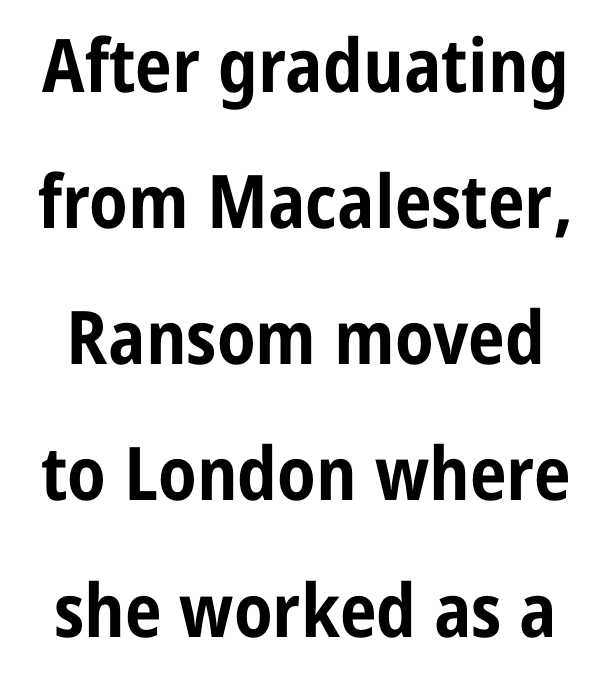
The image shows 74 px bold, condensed sans-serif type, upright; set line spacing 1.84x, normal letter spacing, not underlined; low stroke contrast and a medium x-height.
